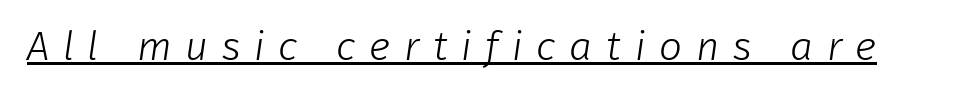
Q: Is the text bold? A: No.
Q: Is the typeface a serif or a sans-serif typeface? A: Sans-serif.
Q: Is the text underlined? A: Yes.
Q: Is the spacing between letters normal or unusually wide? A: Unusually wide.
Q: Width (condensed, normal, or wide)? A: Normal.
Q: Stroke contrast? A: Low.
Q: x-height? A: Medium.
Q: Monospaced? A: No.
